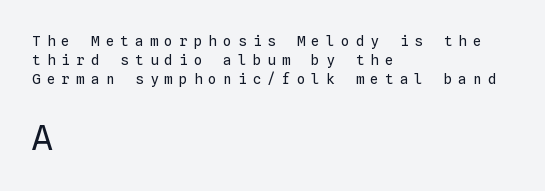
{"italic": "no", "bold": "no", "weight": "regular", "width": "normal", "stroke_contrast": "low", "x_height": "medium", "monospaced": "yes", "underline": "no", "align": "left", "line_spacing": "normal", "line_spacing_ratio": 1.37, "letter_spacing": "wide", "letter_spacing_em": 0.45, "larger_block": "second", "size_ratio": 2.43, "glyph_px": 34}
